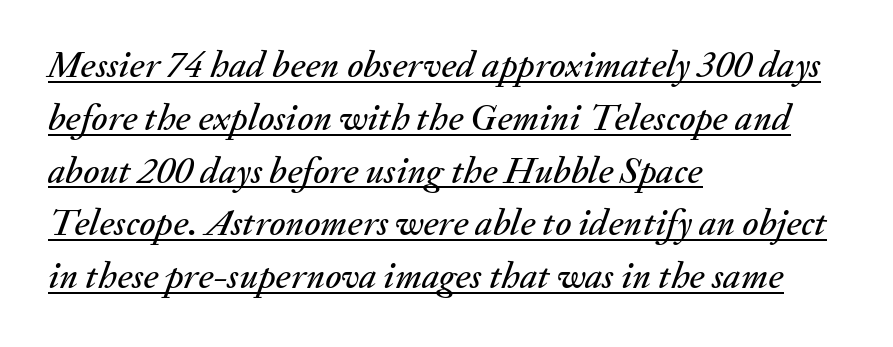
Q: Is the text italic (slanted)? A: Yes, it leans right by about 20 degrees.
Q: Is the text underlined? A: Yes.
Q: How is the paragraph aligned? A: Left-aligned.
Q: Is the spacing between letters normal or unusually wide? A: Normal.
Q: Is the spacing between lines tight, normal or loose? A: Normal.
Q: Width (condensed, normal, or wide)? A: Normal.
Q: Stroke contrast? A: Medium.
Q: x-height? A: Small.
Q: Monospaced? A: No.
